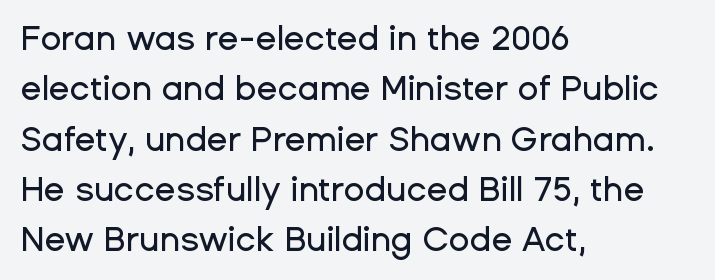
The image shows 34 px sans-serif type, upright; set left-aligned, normal line spacing (1.48x), normal letter spacing, not underlined; low stroke contrast and a medium x-height.
